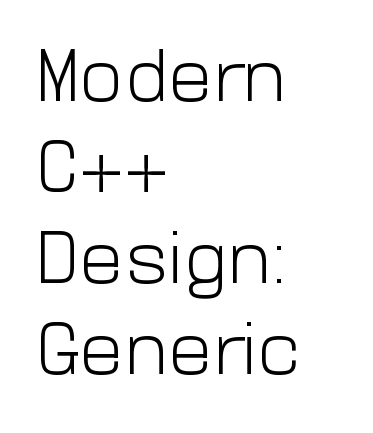
Q: Is the text bold? A: No.
Q: Is the text italic (slanted)? A: No, it is upright.
Q: Is the typeface a serif or a sans-serif typeface? A: Sans-serif.
Q: Is the text underlined? A: No.
Q: How is the paragraph aligned? A: Left-aligned.
Q: Is the spacing between letters normal or unusually wide? A: Normal.
Q: Width (condensed, normal, or wide)? A: Normal.
Q: Stroke contrast? A: Low.
Q: x-height? A: Medium.
Q: Monospaced? A: No.
